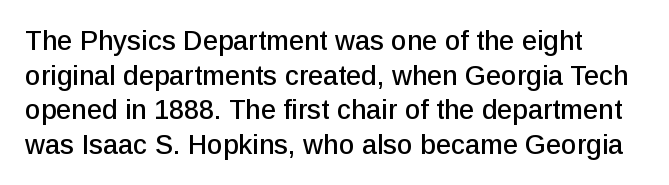
Does the lettering tilt? It doesn't — this is upright. Leading matches the norm, producing a regular column. Underlining? Definitely not there. Honestly, the letter spacing is just normal — you wouldn't notice it.
